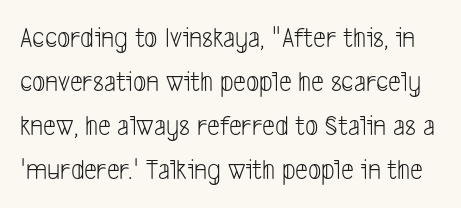
Q: Is the text bold? A: No.
Q: Is the typeface a serif or a sans-serif typeface? A: Sans-serif.
Q: Is the text underlined? A: No.
Q: Is the spacing between letters normal or unusually wide? A: Normal.
Q: Is the spacing between lines tight, normal or loose? A: Normal.
Q: Width (condensed, normal, or wide)? A: Condensed.
Q: Stroke contrast? A: Low.
Q: x-height? A: Medium.
Q: Monospaced? A: No.
